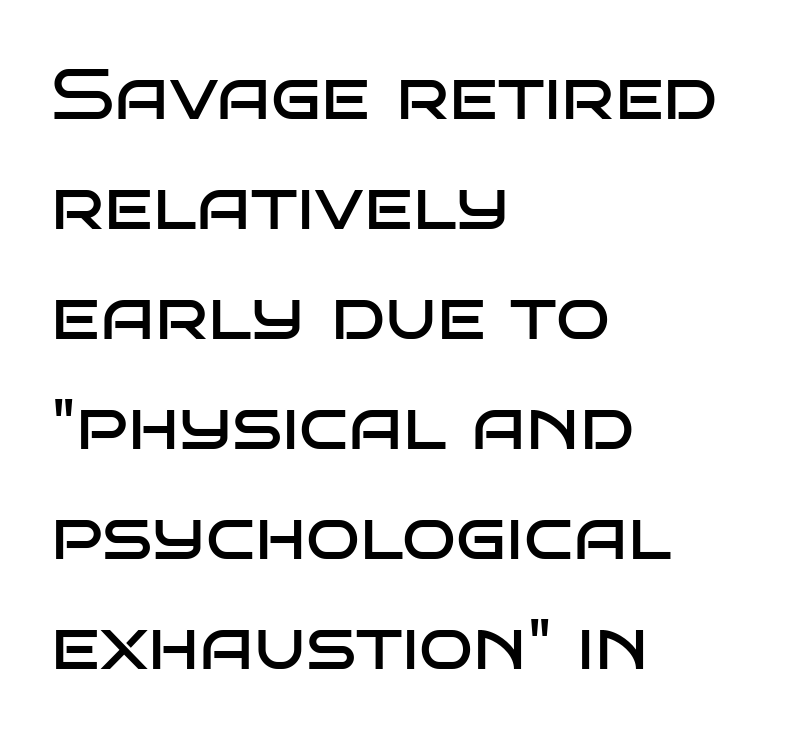
The letters sit at their default tracking, neither squeezed nor spread. Is the stroke heavy? The answer is a plain regular-or-lighter. This sample is left-justified, so line endings fall wherever the words run out. I'd call this a sans setting — the letters go barefoot. What's the leading like? Ordinary, nothing unusual. This sample uses an upright cut, with every glyph sitting square on the baseline.
